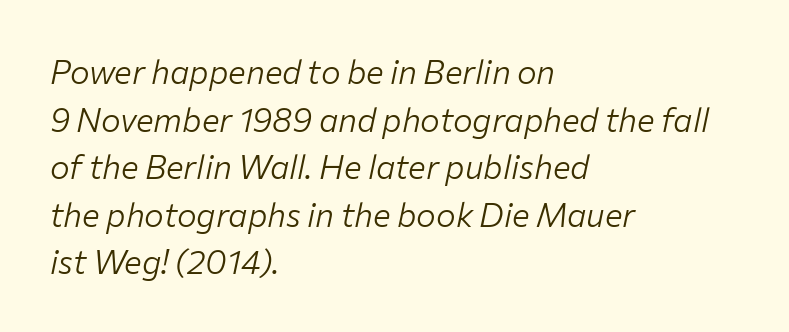
These lines keep a tight, regular rhythm from letter to letter. The passage shown is typed in a proportional face where columns would drift. Glance below the letters and you will spot only blank space. Horizontal alignment here is leftward, the default for most running prose. These glyphs show unthickened strokes, regular width or finer. The designer left line spacing at the default.
